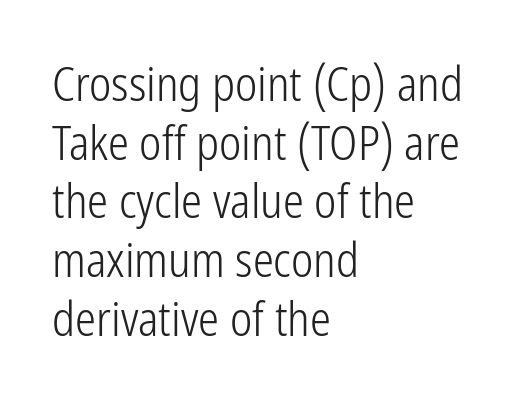
Leftover space on each line is placed entirely after the last word. Nobody drew a line under any word here. Spacing between characters is what you'd get straight out of the box. Every character sits straight up, as roman type does. A light-to-regular cut is what we see here.
